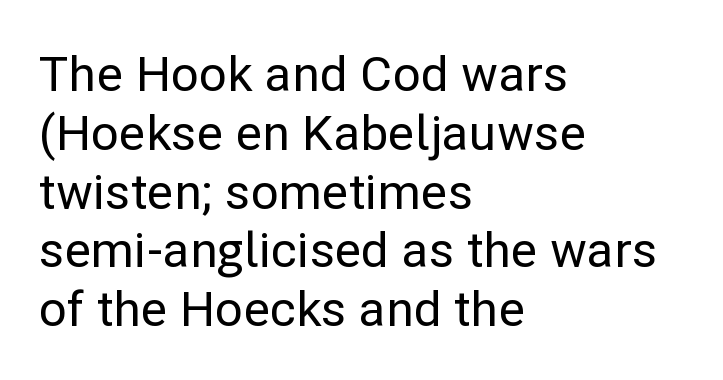
The image shows 49 px sans-serif type, upright; set left-aligned, line spacing 1.2x, normal letter spacing, not underlined; low stroke contrast and a medium x-height.
